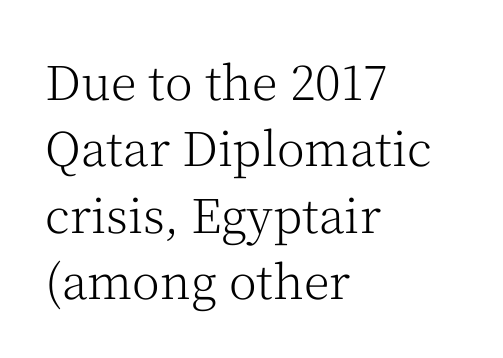
The face used here is rendered with its standard letterfit. These lines are rendered in a variable-pitch font. The letters look calm and open, with moderate or lighter stems. Casual observation: everything's shoved over to the left. Any mark beneath the type? The region is blank.
